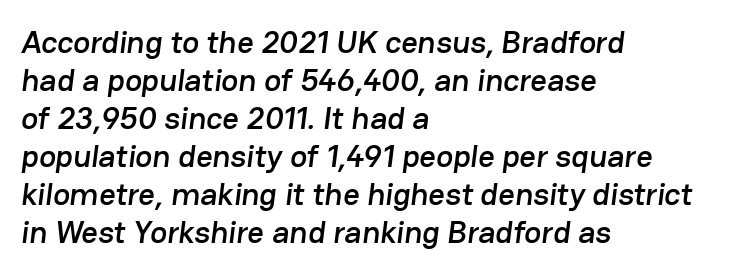
Look at the bottom of the vertical strokes: they stop flat, with no serifs. The paragraph shown leans on its left margin. A bare baseline throughout the passage. Character widths vary here, with narrow letters taking less room than wide ones. The type is set solid horizontally, with unmodified tracking.
